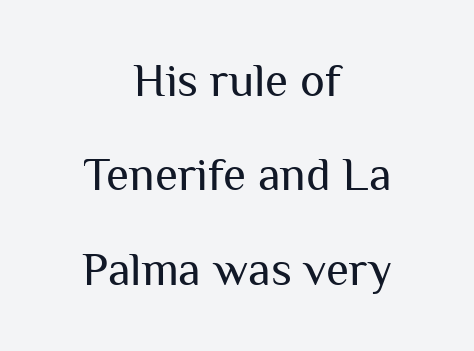
Q: Is the text bold? A: No.
Q: Is the text italic (slanted)? A: No, it is upright.
Q: Is the typeface a serif or a sans-serif typeface? A: Sans-serif.
Q: Is the text underlined? A: No.
Q: How is the paragraph aligned? A: Centered.
Q: Is the spacing between letters normal or unusually wide? A: Normal.
Q: Is the spacing between lines tight, normal or loose? A: Loose.
Q: Width (condensed, normal, or wide)? A: Normal.
Q: Stroke contrast? A: Medium.
Q: x-height? A: Medium.
Q: Monospaced? A: No.
